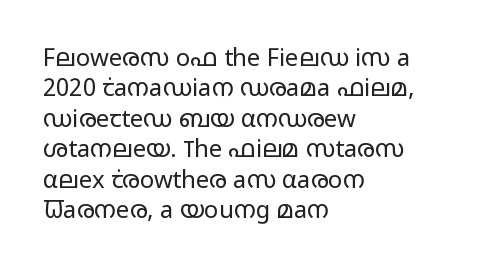
Q: Is the text bold? A: No.
Q: Is the text italic (slanted)? A: No, it is upright.
Q: Is the text underlined? A: No.
Q: How is the paragraph aligned? A: Left-aligned.
Q: Is the spacing between letters normal or unusually wide? A: Normal.
Q: Is the spacing between lines tight, normal or loose? A: Normal.
